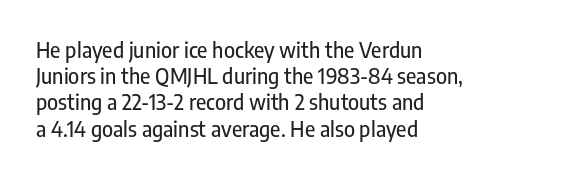
{"italic": "no", "underline": "no", "align": "left", "line_spacing": "normal", "line_spacing_ratio": 1.25, "letter_spacing": "normal", "letter_spacing_em": 0.0, "glyph_px": 21}
